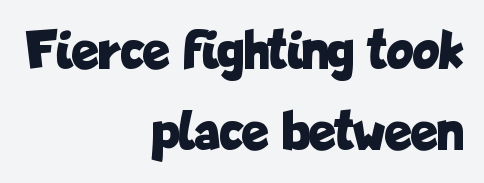
Each new line begins a customary step beneath the previous one. Nope, no serifs anywhere on these letters. Right-aligned paragraph, ragged on the left. A clean baseline with only descenders dipping below it. Varying glyph widths throughout — classic text-font behaviour. Students, note that the glyphs here touch the page at normal intervals.
